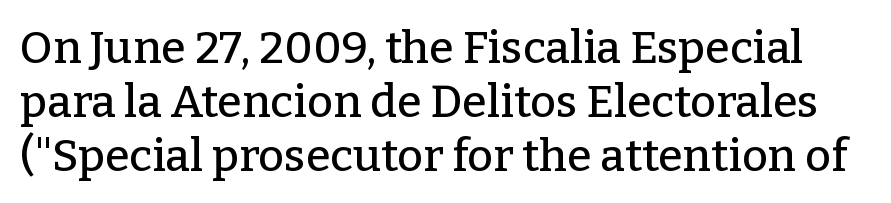
You can tell from the footed stems that serif type was used. Posture: vertical. Tracking here is standard; glyphs follow each other at the usual distance. A clean baseline with only descenders dipping below it.
